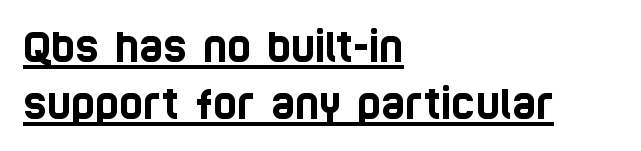
The face used here is rendered with its standard letterfit. Emphasis is given by a line drawn under the lettering. This sample is left-justified, so line endings fall wherever the words run out. The letters carry no serifs — their stems end cleanly without finishing strokes.
